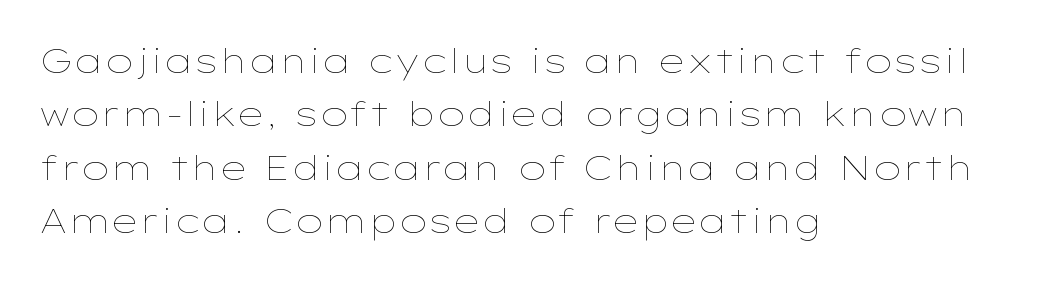
Check under the words: just untouched page. Vertical spacing — default. This is the regular roman posture of the typeface. If you drew a ruler down the left edge, every line would touch it. Looks like regular typesetting: each glyph gets only the width it needs.
